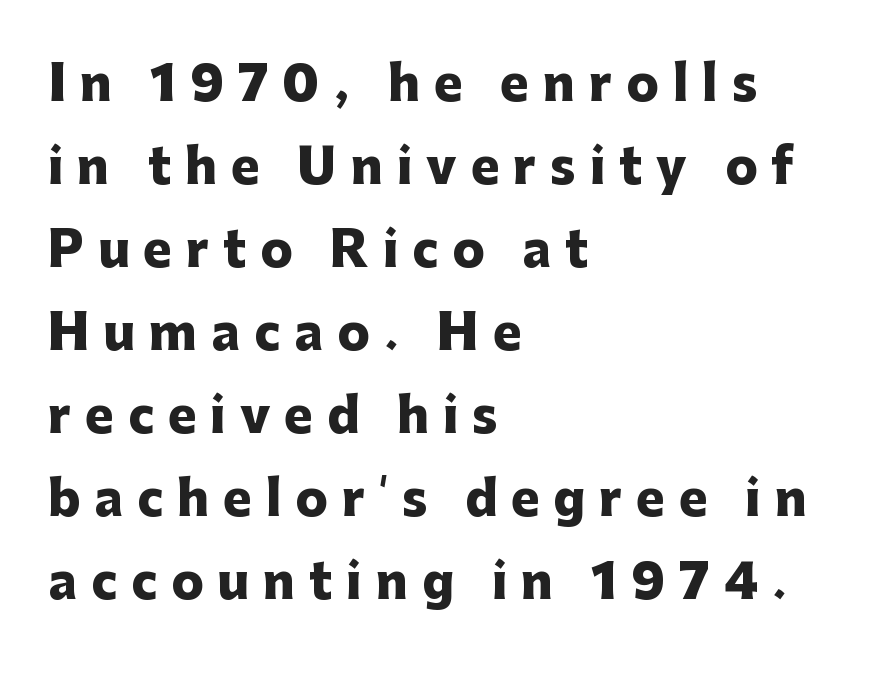
The image shows 48 px heavy sans-serif type, upright; set left-aligned, line spacing 1.73x, unusually wide letter spacing (+0.29 em), not underlined; low stroke contrast and a medium x-height.
